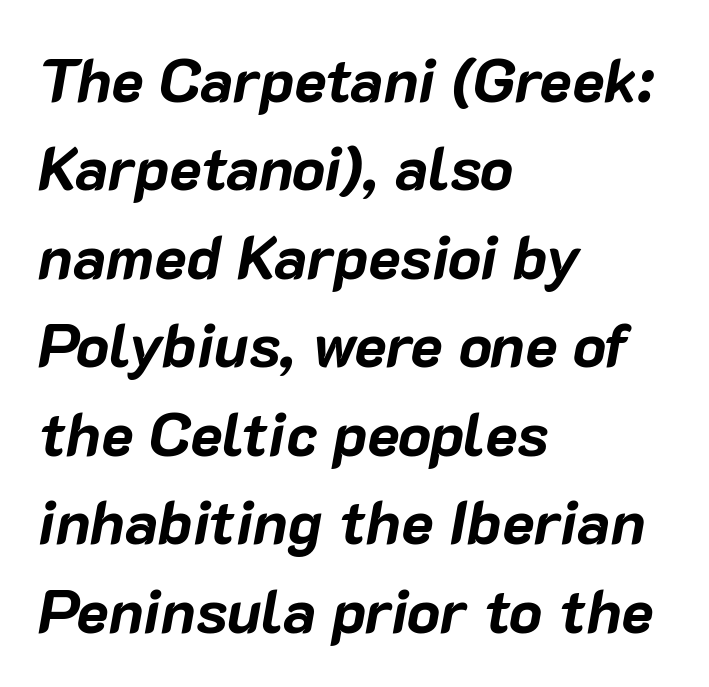
{"italic": "yes", "lean": "right", "slant_degrees": 10, "bold": "yes", "weight": "bold", "width": "normal", "stroke_contrast": "low", "x_height": "medium", "monospaced": "no", "underline": "no", "align": "left", "line_spacing": "normal", "line_spacing_ratio": 1.45, "letter_spacing": "normal", "letter_spacing_em": 0.0, "glyph_px": 61}
